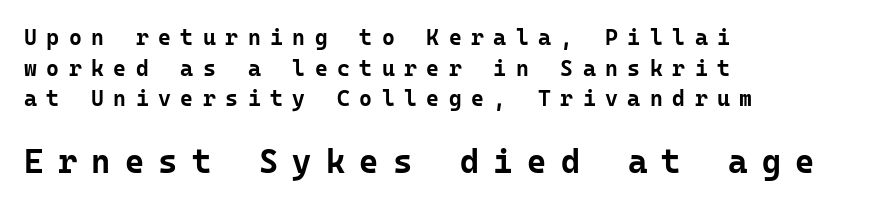
{"serif": "no", "italic": "no", "bold": "yes", "weight": "bold", "width": "normal", "stroke_contrast": "low", "x_height": "medium", "monospaced": "yes", "underline": "no", "align": "left", "line_spacing": "normal", "line_spacing_ratio": 1.39, "letter_spacing": "wide", "letter_spacing_em": 0.43, "larger_block": "second", "size_ratio": 1.5, "glyph_px": 33}
